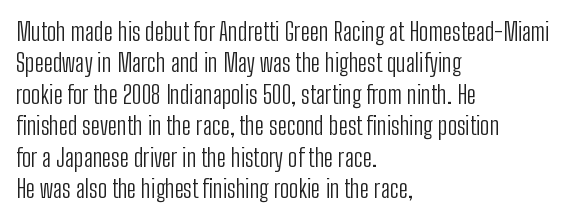
{"italic": "no", "bold": "no", "underline": "no", "align": "left", "line_spacing": "normal", "line_spacing_ratio": 1.26, "letter_spacing": "normal", "letter_spacing_em": 0.0, "glyph_px": 25}
